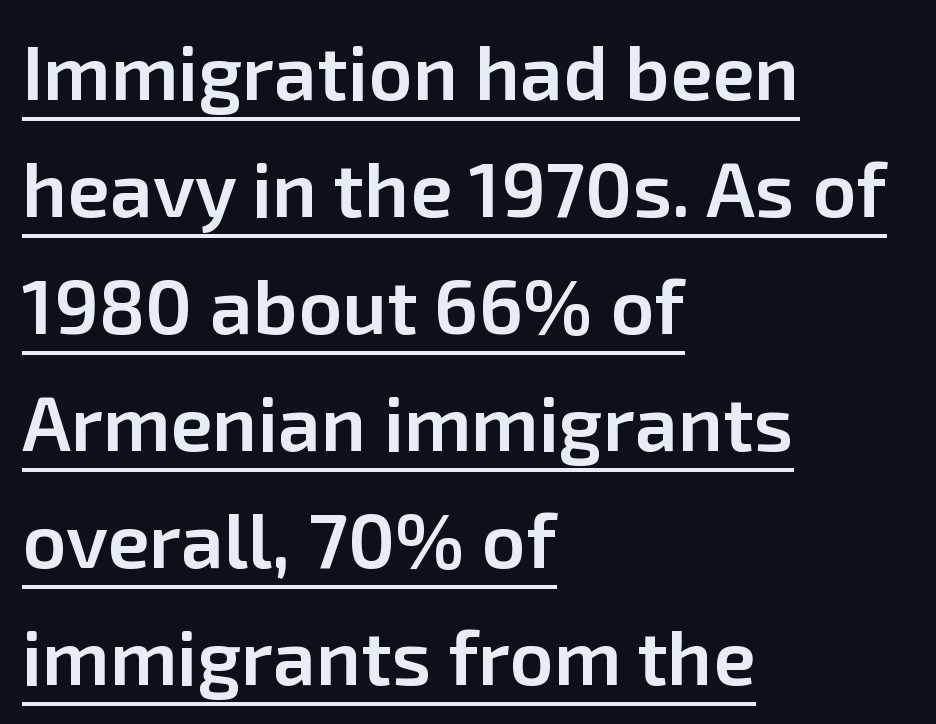
{"serif": "no", "italic": "no", "bold": "semi", "weight": "semibold", "width": "normal", "stroke_contrast": "low", "x_height": "medium", "monospaced": "no", "underline": "yes", "align": "left", "line_spacing": "normal", "line_spacing_ratio": 1.52, "letter_spacing": "normal", "letter_spacing_em": 0.0, "glyph_px": 77}
